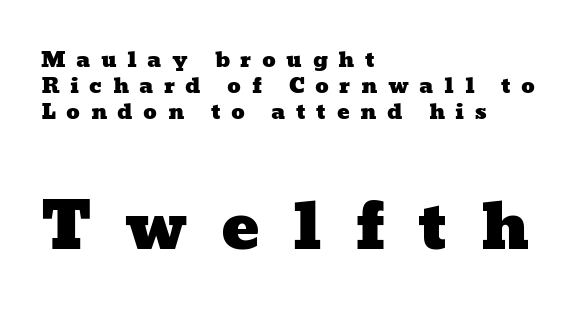
Words appear elongated and porous because spacing is wide. Type without underlining. Each letter keeps its own natural width here, so spacing adapts to shape. Which of the two is more prominent by size? The second, at the bottom. Visually the block forms a straight wall on the left and a jagged coastline on the right.
